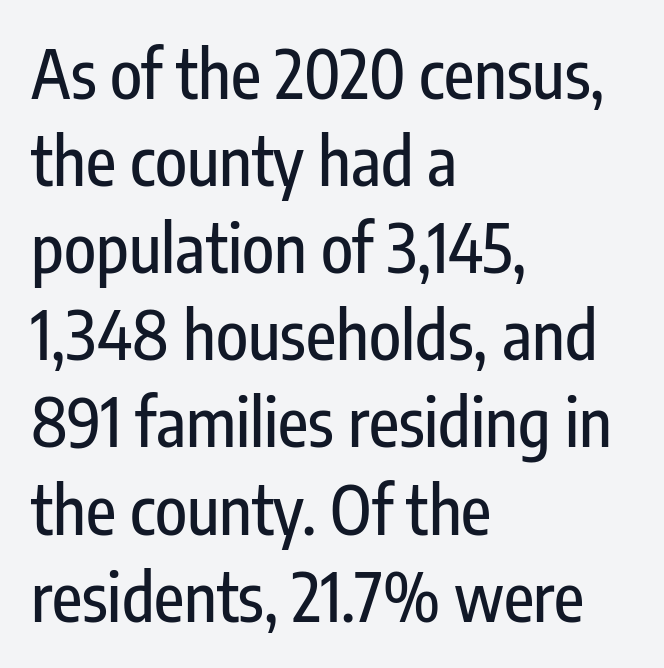
Q: Is the text italic (slanted)? A: No, it is upright.
Q: Is the typeface a serif or a sans-serif typeface? A: Sans-serif.
Q: Is the text underlined? A: No.
Q: How is the paragraph aligned? A: Left-aligned.
Q: Is the spacing between letters normal or unusually wide? A: Normal.
Q: Is the spacing between lines tight, normal or loose? A: Normal.
Q: Width (condensed, normal, or wide)? A: Condensed.
Q: Stroke contrast? A: Low.
Q: x-height? A: Medium.
Q: Monospaced? A: No.
